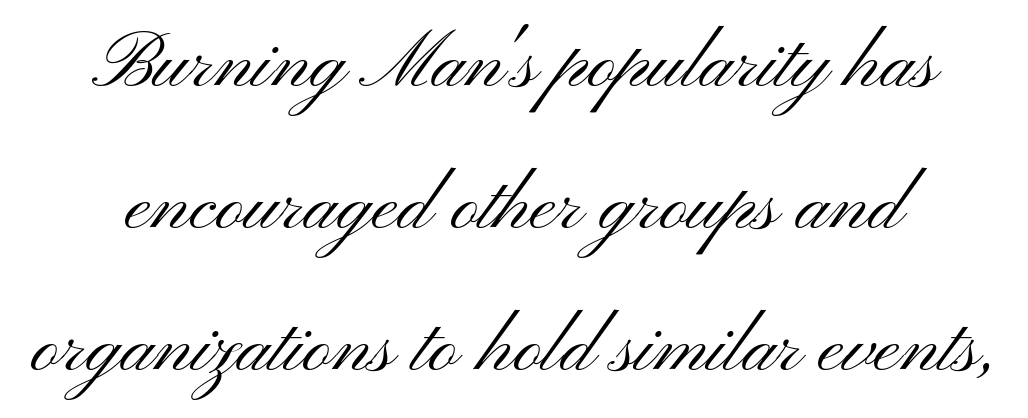
There is no visible air inserted between adjacent glyphs. Unmarked baselines from the first word to the last. I'd call this a sans setting — the letters go barefoot. Character widths vary here, with narrow letters taking less room than wide ones. The cut favours lightness, reaching ordinary text weight at its darkest.
